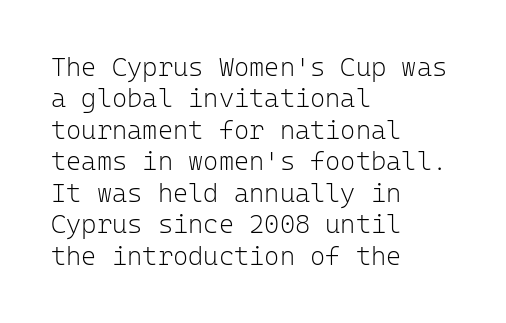
{"italic": "no", "bold": "no", "underline": "no", "align": "left", "line_spacing_ratio": 1.21, "letter_spacing": "normal", "letter_spacing_em": 0.0, "glyph_px": 26}
